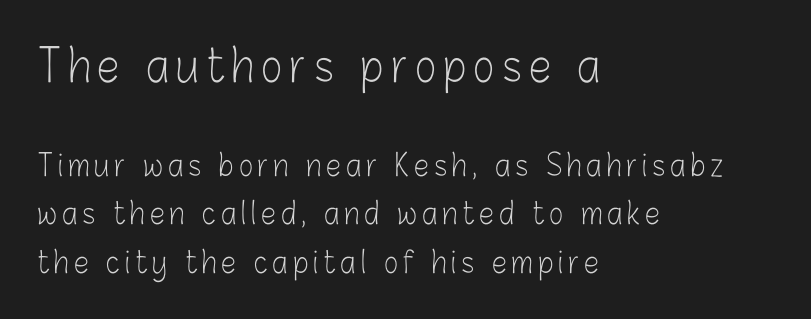
The image shows 45 px light, condensed sans-serif type, upright; set left-aligned, normal line spacing (1.62x), not underlined; the first (top) block is 1.5x larger; low stroke contrast and a medium x-height.
